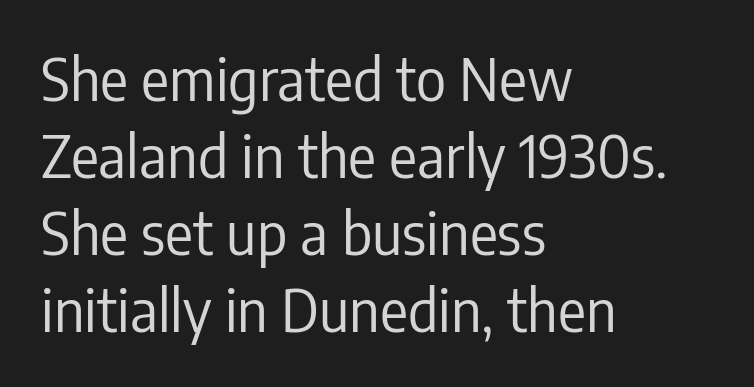
The image shows 58 px regular-weight, condensed sans-serif type, upright; set left-aligned, normal line spacing (1.33x), normal letter spacing, not underlined; low stroke contrast and a medium x-height.
